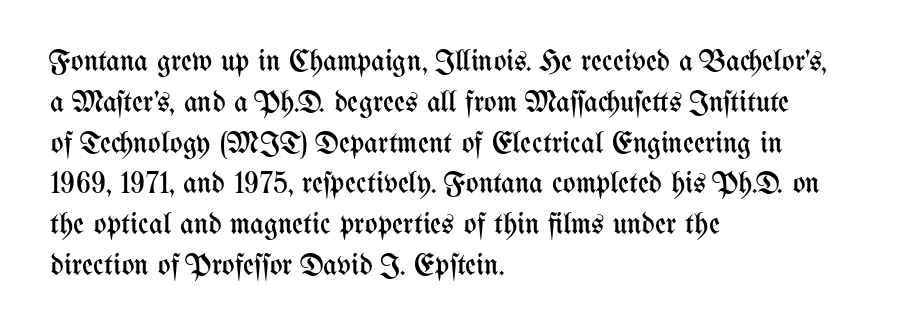
The image shows 30 px regular-weight, condensed type, upright; set left-aligned, normal line spacing (1.36x), normal letter spacing, not underlined; medium stroke contrast and a medium x-height.
